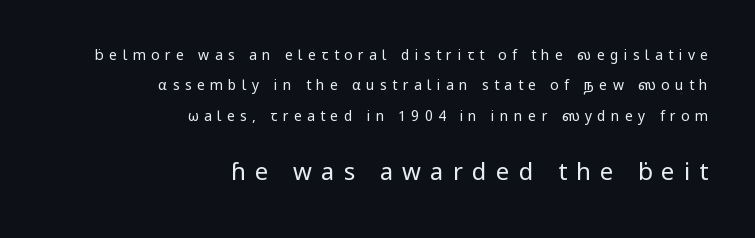
Q: Is the text bold? A: No.
Q: Is the text italic (slanted)? A: No, it is upright.
Q: Is the text underlined? A: No.
Q: How is the paragraph aligned? A: Right-aligned.
Q: Is the spacing between letters normal or unusually wide? A: Unusually wide.
Q: Is the spacing between lines tight, normal or loose? A: Loose.
Q: Which block of text is set in a larger size, the first (top) or the second (bottom)? A: The second (bottom) one.
